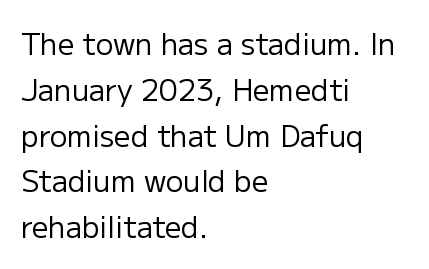
Observe the absence of serifs on each vertical stroke in this sample. Alignment: flush left. Descenders are the only things crossing below the line. This sample uses an upright cut, with every glyph sitting square on the baseline. Ink coverage per letter is moderate at most.
